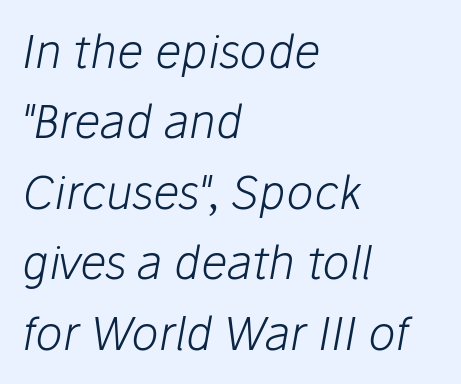
The image shows 46 px light type, italic (leaning right); set left-aligned, normal line spacing (1.53x), normal letter spacing, not underlined; low stroke contrast and a medium x-height.
